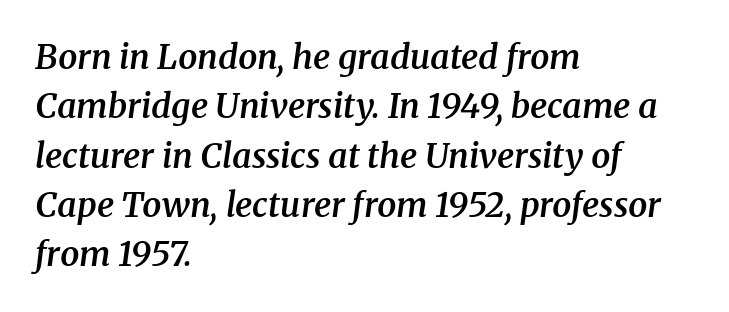
Words float on clear page, feet unadorned. Between one letter and the next there's only the usual sliver of space. The glyphs look as if they've been sheared to an angle. The lines are quadded left. These lines are composed in type with serifs.
